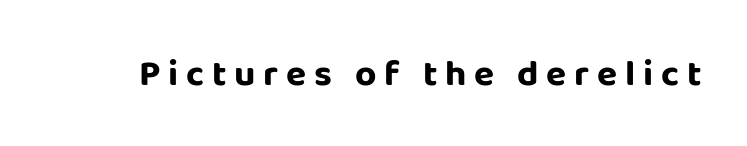
Are there feet on the stems? There aren't — it's a sans. Weight: bold. Character widths vary here, with narrow letters taking less room than wide ones. Posture: upright roman. Students, note that the glyphs here are deliberately spaced far apart.
